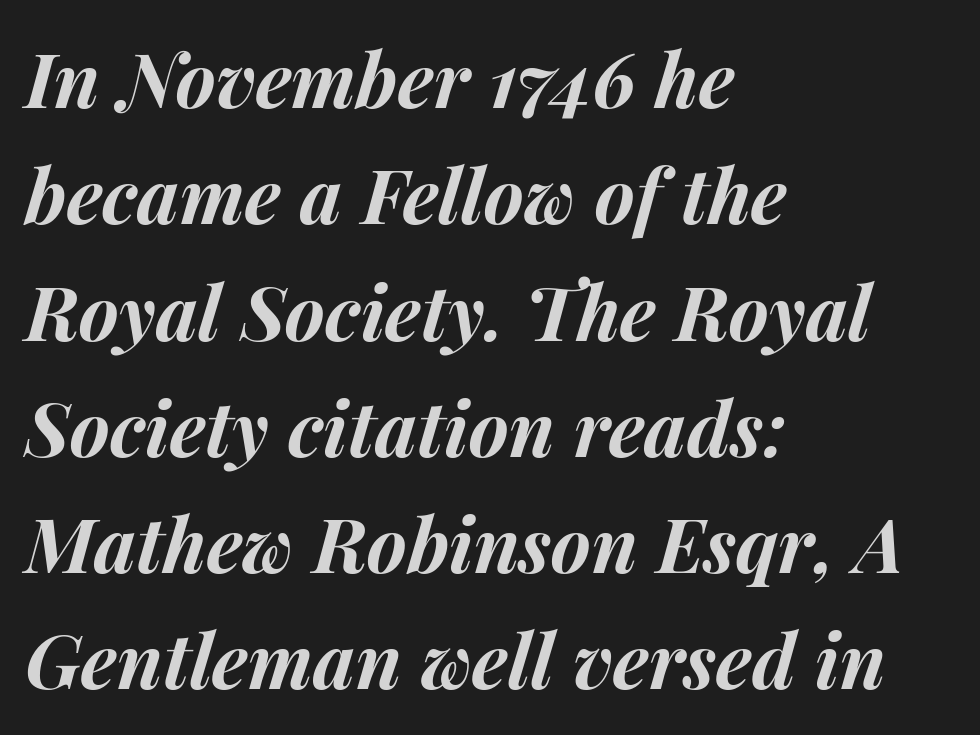
{"italic": "yes", "lean": "right", "slant_degrees": 15, "bold": "yes", "weight": "bold", "width": "normal", "stroke_contrast": "medium", "x_height": "medium", "monospaced": "no", "underline": "no", "align": "left", "line_spacing": "normal", "line_spacing_ratio": 1.53, "letter_spacing": "normal", "letter_spacing_em": 0.0, "glyph_px": 76}
